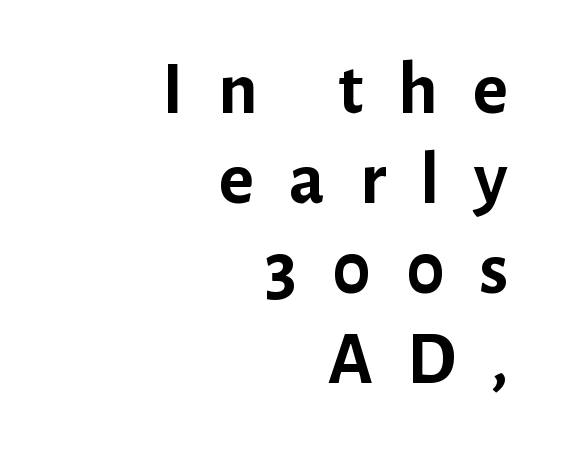
Q: Is the text bold? A: Yes.
Q: Is the text italic (slanted)? A: No, it is upright.
Q: Is the typeface a serif or a sans-serif typeface? A: Sans-serif.
Q: Is the text underlined? A: No.
Q: How is the paragraph aligned? A: Right-aligned.
Q: Is the spacing between letters normal or unusually wide? A: Unusually wide.
Q: Width (condensed, normal, or wide)? A: Normal.
Q: Stroke contrast? A: Low.
Q: x-height? A: Medium.
Q: Monospaced? A: No.
